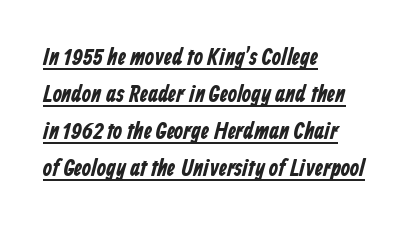
Q: Is the text bold? A: Yes.
Q: Is the text underlined? A: Yes.
Q: How is the paragraph aligned? A: Left-aligned.
Q: Is the spacing between letters normal or unusually wide? A: Normal.
Q: Is the spacing between lines tight, normal or loose? A: Normal.
